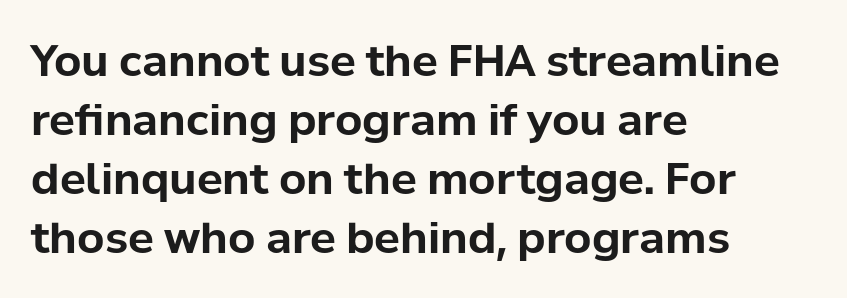
The image shows 43 px bold sans-serif type, upright; set left-aligned, normal line spacing (1.37x), normal letter spacing, not underlined; low stroke contrast and a medium x-height.
